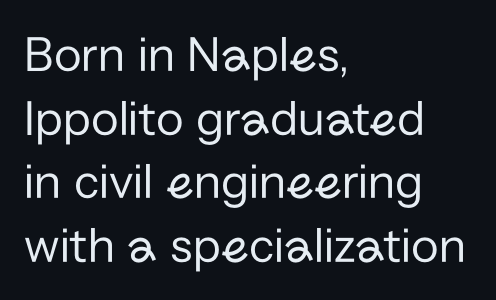
A classic flush-left, rag-right setting is used for this passage. Vertically, the passage feels balanced, rows spaced as you'd expect. Does the type have serifs? No, each stem ends abruptly. The type is set solid horizontally, with unmodified tracking. The foot of each line stays bare and open.
